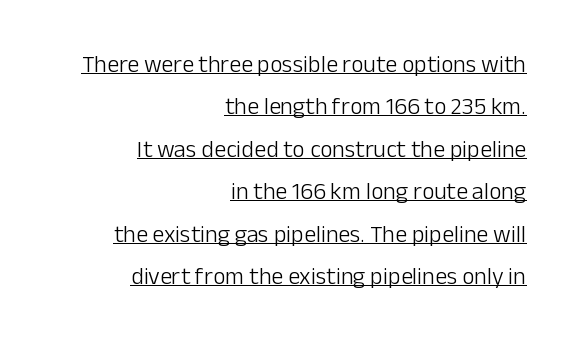
Layout note: lines flush right. These glyphs show unthickened strokes, regular width or finer. Between one letter and the next there's only the usual sliver of space. Tall strokes in this sample are plumb rather than angled. What decoration does the sample have? An underline.
